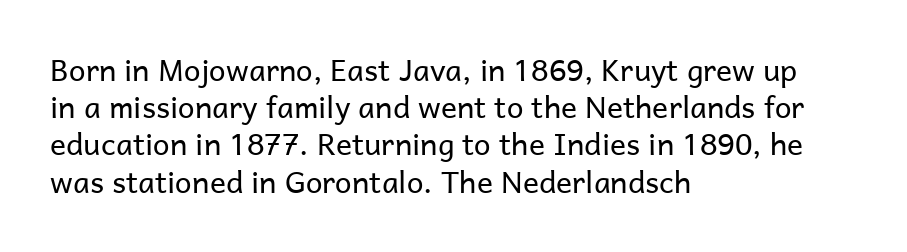
The image shows 30 px regular-weight sans-serif type, upright; set left-aligned, line spacing 1.24x, normal letter spacing, not underlined; low stroke contrast and a medium x-height.
